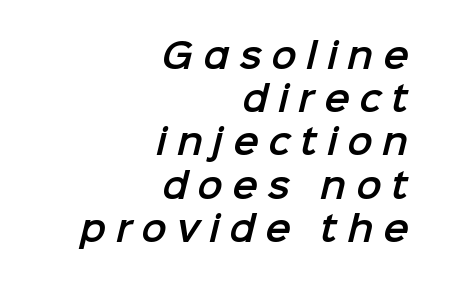
{"serif": "no", "width": "normal", "stroke_contrast": "low", "x_height": "medium", "monospaced": "no", "underline": "no", "align": "right", "line_spacing": "normal", "line_spacing_ratio": 1.27, "letter_spacing": "wide", "letter_spacing_em": 0.28, "glyph_px": 34}
